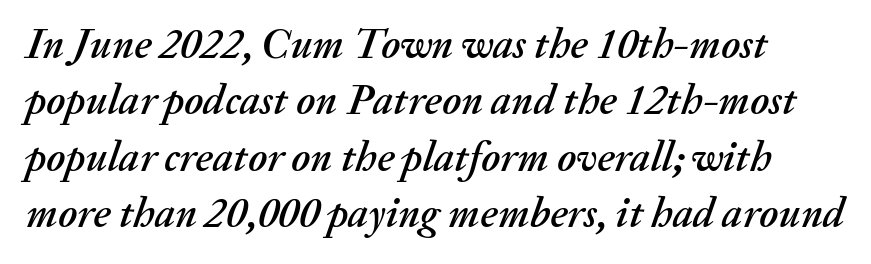
Short note: letters normally spaced. The area under the type is left untouched. Compared with typical paragraphs, the rows here are spaced about the same. Each letter keeps its own natural width here, so spacing adapts to shape.
